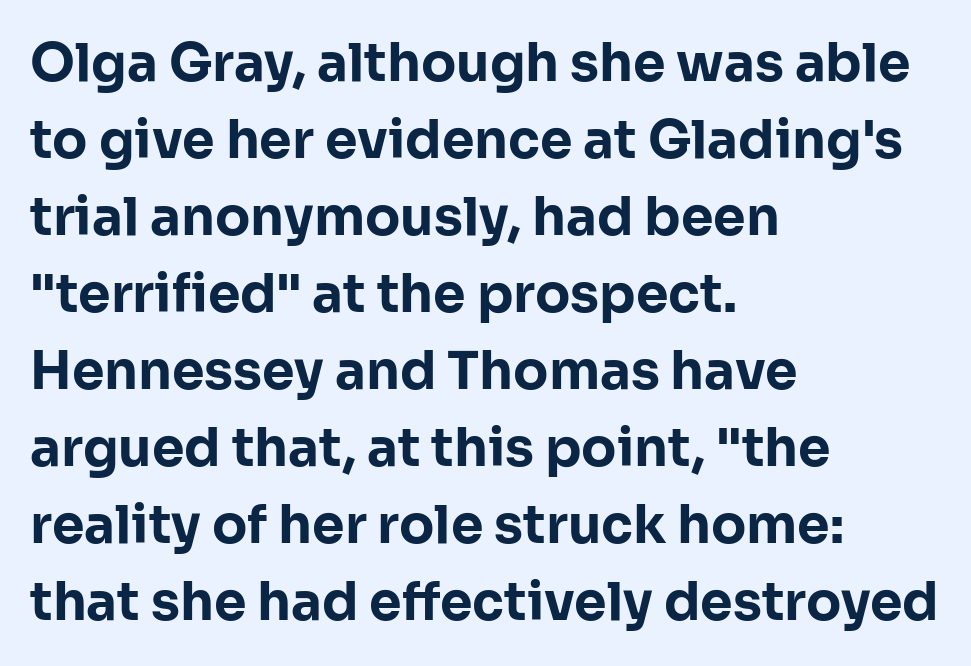
The image shows 52 px bold sans-serif type, upright; set left-aligned, normal line spacing (1.48x), normal letter spacing, not underlined; low stroke contrast and a medium x-height.
